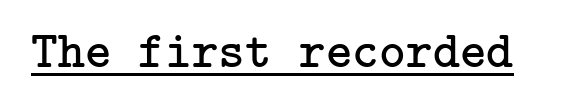
Q: Is the text bold? A: No.
Q: Is the text italic (slanted)? A: No, it is upright.
Q: Is the typeface a serif or a sans-serif typeface? A: Serif.
Q: Is the text underlined? A: Yes.
Q: Is the spacing between letters normal or unusually wide? A: Normal.
Q: Width (condensed, normal, or wide)? A: Normal.
Q: Stroke contrast? A: Low.
Q: x-height? A: Medium.
